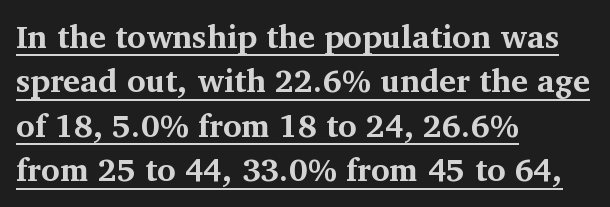
The image shows 32 px bold serif type, upright; set left-aligned, normal line spacing (1.39x), normal letter spacing, underlined; medium stroke contrast and a medium x-height.
